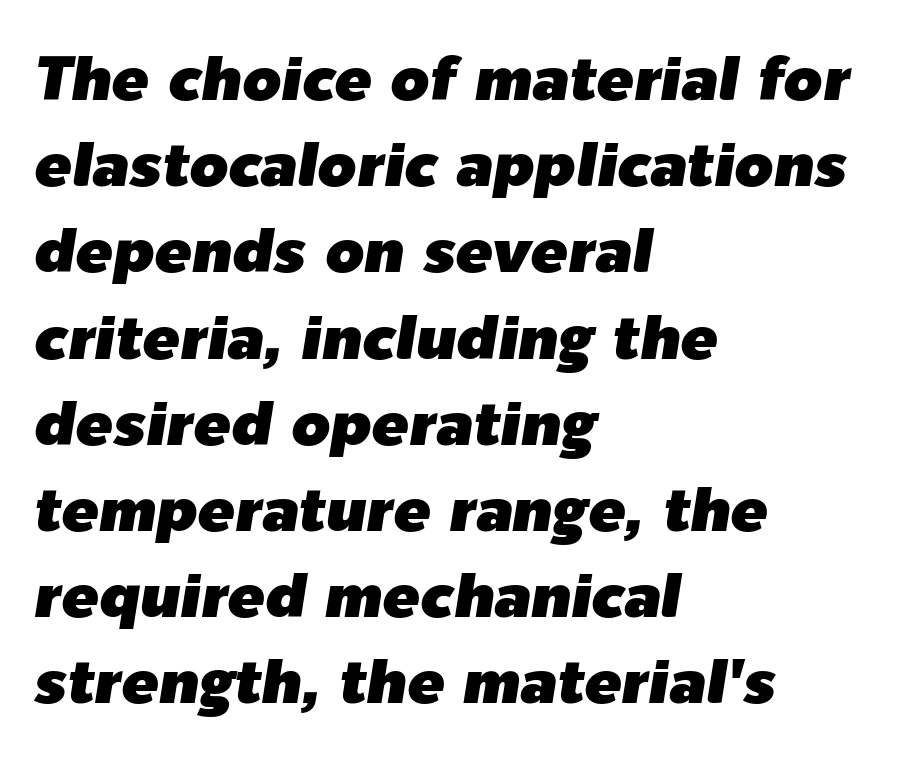
Q: Is the text italic (slanted)? A: Yes, it leans right by about 9 degrees.
Q: Is the text underlined? A: No.
Q: How is the paragraph aligned? A: Left-aligned.
Q: Is the spacing between letters normal or unusually wide? A: Normal.
Q: Is the spacing between lines tight, normal or loose? A: Normal.
Q: Width (condensed, normal, or wide)? A: Normal.
Q: Stroke contrast? A: Low.
Q: x-height? A: Medium.
Q: Monospaced? A: No.
